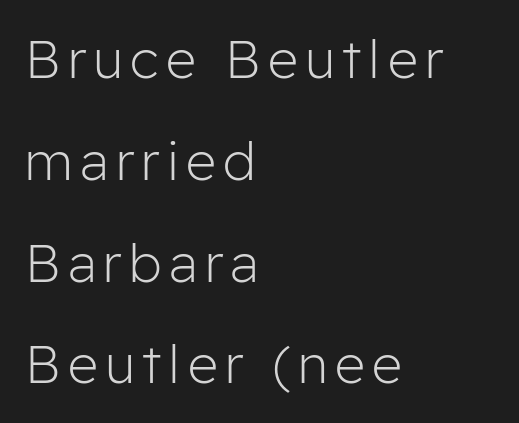
{"serif": "no", "italic": "no", "bold": "no", "weight": "light", "width": "normal", "stroke_contrast": "low", "x_height": "medium", "monospaced": "no", "underline": "no", "align": "left", "line_spacing": "loose", "line_spacing_ratio": 1.92, "glyph_px": 53}
